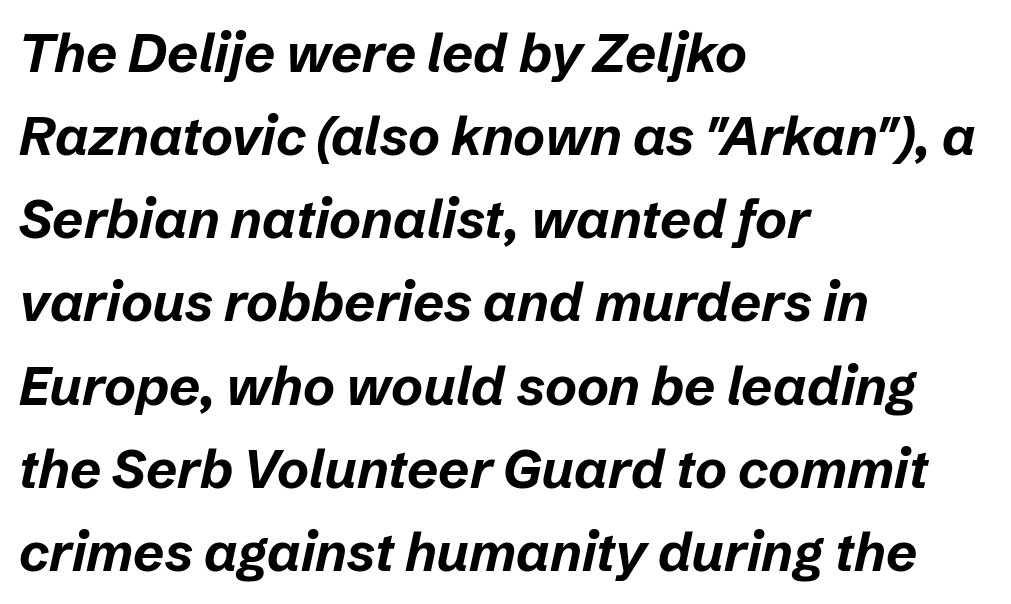
Stroke thickness is high; the sample reads as a true bold. The glyphs look as if they've been sheared to an angle. Do the characters align in a grid? No, the font is proportional. Glyph-to-glyph distance matches everyday printed text.
